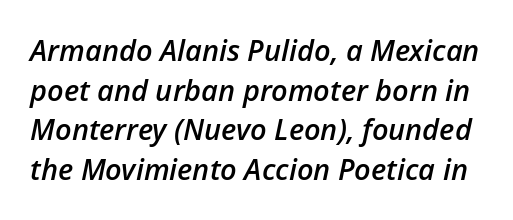
Q: Is the text bold? A: Semi-bold.
Q: Is the text italic (slanted)? A: Yes, it leans right by about 12 degrees.
Q: Is the text underlined? A: No.
Q: Is the spacing between letters normal or unusually wide? A: Normal.
Q: Is the spacing between lines tight, normal or loose? A: Normal.
Q: Width (condensed, normal, or wide)? A: Normal.
Q: Stroke contrast? A: Low.
Q: x-height? A: Medium.
Q: Monospaced? A: No.
